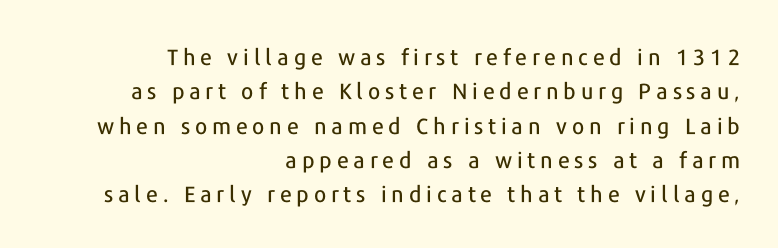
The image shows 22 px text type, upright; set right-aligned, normal line spacing (1.56x), unusually wide letter spacing (+0.22 em), not underlined.
